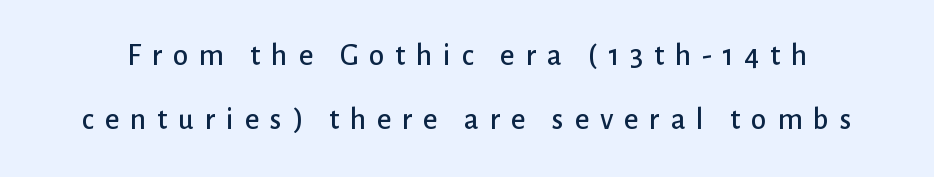
{"serif": "no", "italic": "no", "width": "normal", "stroke_contrast": "low", "x_height": "medium", "monospaced": "no", "underline": "no", "line_spacing": "loose", "line_spacing_ratio": 2.07, "letter_spacing": "wide", "letter_spacing_em": 0.35, "glyph_px": 31}
